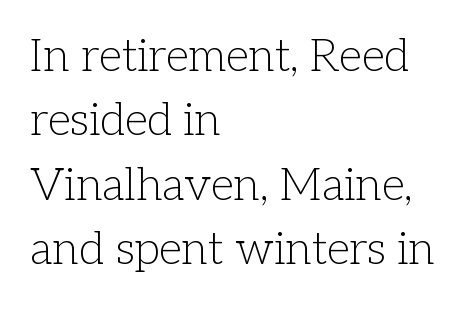
The face used here is proportionally spaced, like ordinary book or web type. The strokes are not fattened; the text isn't bold. Spacing between characters is what you'd get straight out of the box. Tall strokes in this sample are plumb rather than angled.
